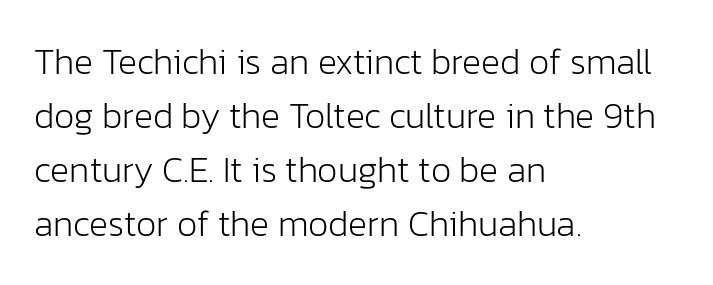
{"serif": "no", "italic": "no", "bold": "no", "weight": "light", "width": "normal", "stroke_contrast": "low", "x_height": "medium", "monospaced": "no", "underline": "no", "align": "left", "line_spacing": "normal", "line_spacing_ratio": 1.5, "letter_spacing": "normal", "letter_spacing_em": 0.0, "glyph_px": 36}
